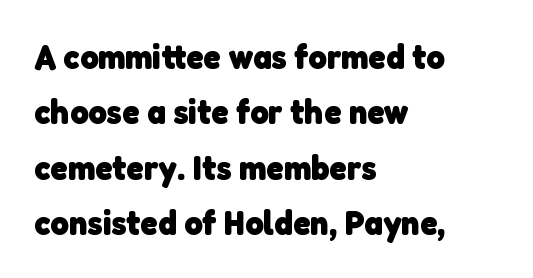
{"serif": "no", "bold": "yes", "weight": "heavy", "width": "normal", "stroke_contrast": "low", "x_height": "medium", "monospaced": "no", "underline": "no", "align": "left", "line_spacing": "normal", "line_spacing_ratio": 1.58, "letter_spacing": "normal", "letter_spacing_em": 0.0, "glyph_px": 35}
